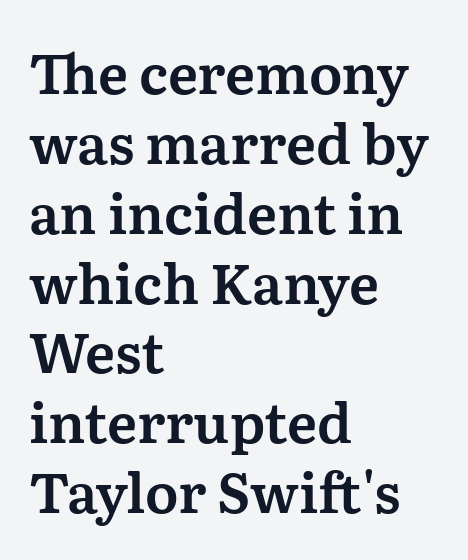
Q: Is the text italic (slanted)? A: No, it is upright.
Q: Is the typeface a serif or a sans-serif typeface? A: Serif.
Q: Is the text underlined? A: No.
Q: How is the paragraph aligned? A: Left-aligned.
Q: Is the spacing between letters normal or unusually wide? A: Normal.
Q: Is the spacing between lines tight, normal or loose? A: Normal.
Q: Width (condensed, normal, or wide)? A: Normal.
Q: Stroke contrast? A: Medium.
Q: x-height? A: Medium.
Q: Monospaced? A: No.
